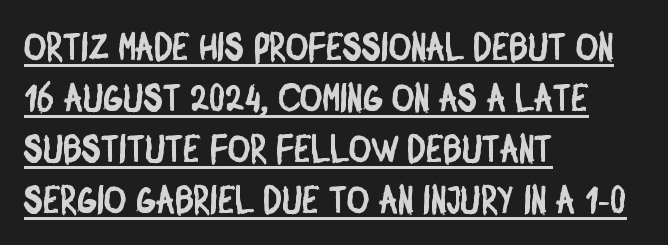
{"serif": "no", "width": "condensed", "stroke_contrast": "low", "x_height": "large", "monospaced": "no", "underline": "yes", "align": "left", "line_spacing": "normal", "line_spacing_ratio": 1.34, "letter_spacing": "normal", "letter_spacing_em": 0.0, "glyph_px": 38}
